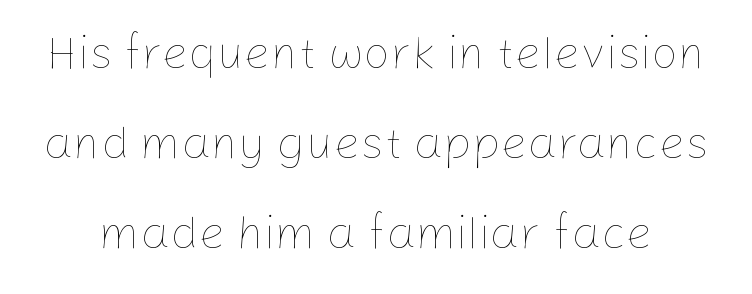
The font's upright variant was chosen for this text. Glance below the letters and you will spot only blank space. Unbolded letterforms with no extra heft. Caption: standard tracking, unaltered. Baseline-to-baseline distance is far greater than the letter height. Note the varied advance widths — an 'i' is clearly narrower than an 'm'.
